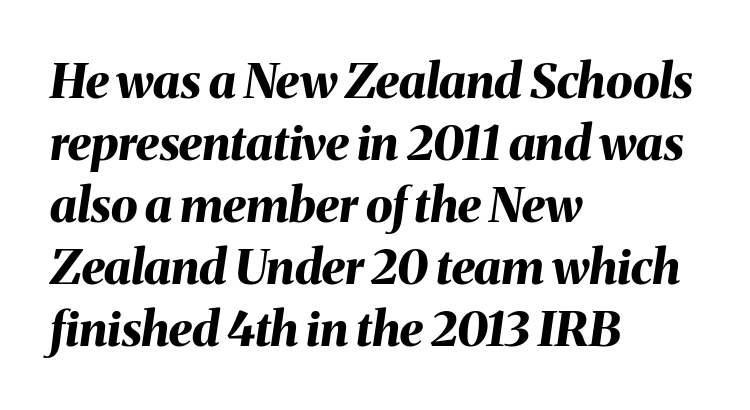
Students, this is bold: see how much ink each stroke carries. Is there much room between lines? A standard amount, neither cramped nor airy. One-word summary of the alignment: left. Do the characters align in a grid? No, the font is proportional. Short note: letters normally spaced. Lines of text with bare space underneath.
